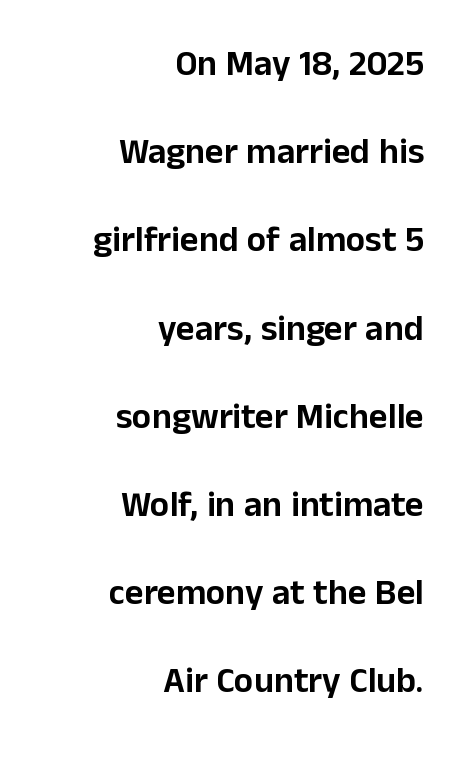
Q: Is the text italic (slanted)? A: No, it is upright.
Q: Is the typeface a serif or a sans-serif typeface? A: Sans-serif.
Q: Is the text underlined? A: No.
Q: How is the paragraph aligned? A: Right-aligned.
Q: Is the spacing between letters normal or unusually wide? A: Normal.
Q: Is the spacing between lines tight, normal or loose? A: Loose.
Q: Width (condensed, normal, or wide)? A: Normal.
Q: Stroke contrast? A: Low.
Q: x-height? A: Medium.
Q: Monospaced? A: No.
